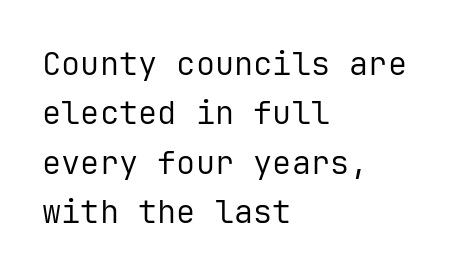
The image shows 32 px regular-weight sans-serif type, upright, monospaced; set left-aligned, normal line spacing (1.54x), normal letter spacing, not underlined; low stroke contrast and a medium x-height.
